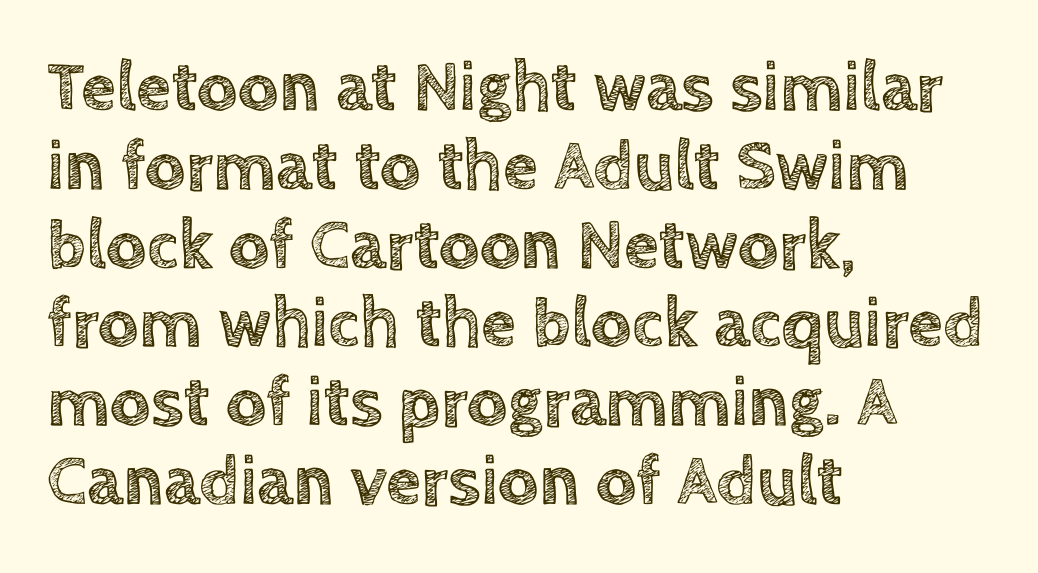
Closely set lines give the paragraph a compact silhouette. Compared with typical body copy, the letter spacing here is the same. The letters advance in unequal steps, a hallmark of proportional type. Quick note: underline off. The rag falls on the right side of this text block. Tall strokes in this sample are plumb rather than angled.
